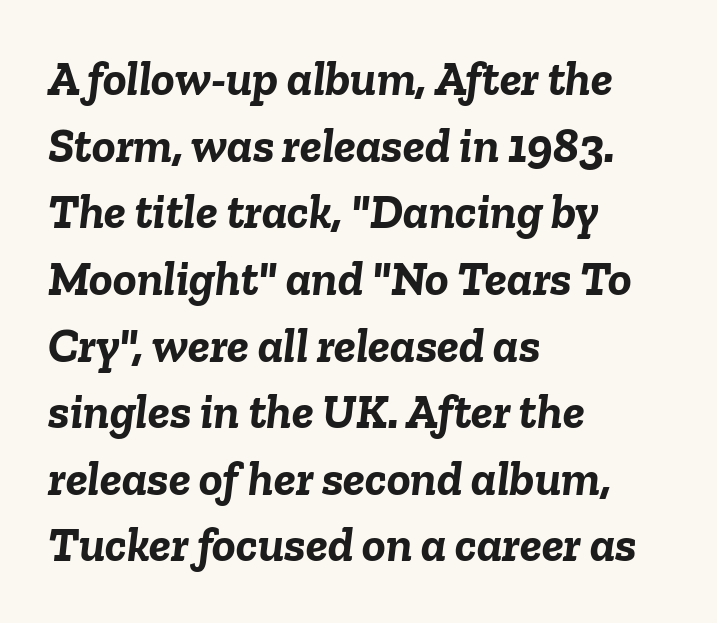
{"italic": "yes", "lean": "right", "slant_degrees": 6, "bold": "yes", "weight": "semibold", "width": "normal", "stroke_contrast": "low", "x_height": "medium", "monospaced": "no", "underline": "no", "align": "left", "line_spacing": "normal", "line_spacing_ratio": 1.36, "letter_spacing": "normal", "letter_spacing_em": 0.0, "glyph_px": 49}
